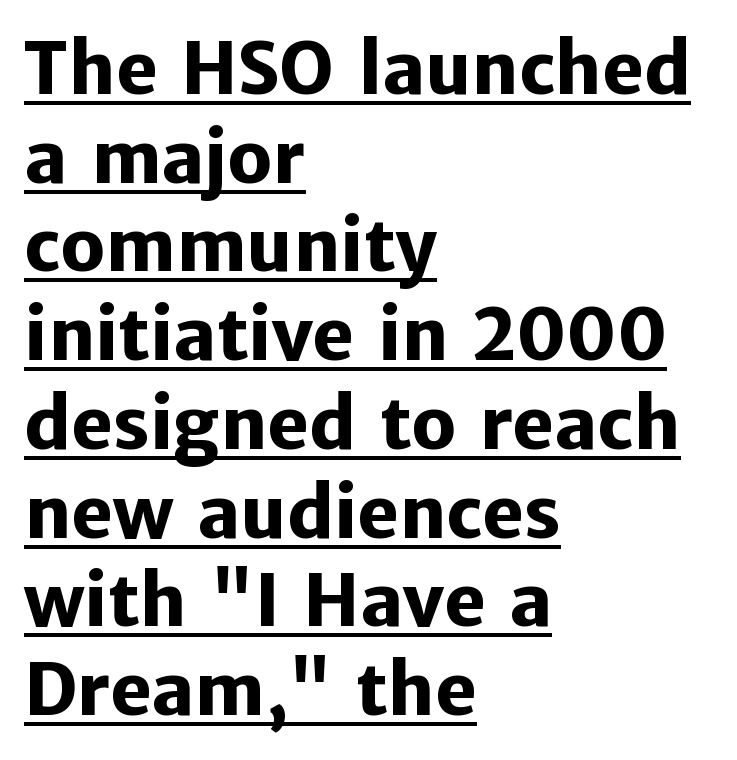
Q: Is the text bold? A: Yes.
Q: Is the text italic (slanted)? A: No, it is upright.
Q: Is the typeface a serif or a sans-serif typeface? A: Sans-serif.
Q: Is the text underlined? A: Yes.
Q: How is the paragraph aligned? A: Left-aligned.
Q: Is the spacing between letters normal or unusually wide? A: Normal.
Q: Is the spacing between lines tight, normal or loose? A: Normal.
Q: Width (condensed, normal, or wide)? A: Normal.
Q: Stroke contrast? A: Low.
Q: x-height? A: Medium.
Q: Monospaced? A: No.
